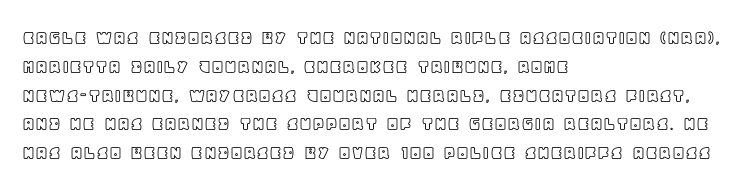
The image shows 21 px text type, upright; set left-aligned, normal line spacing (1.37x), normal letter spacing, not underlined.
